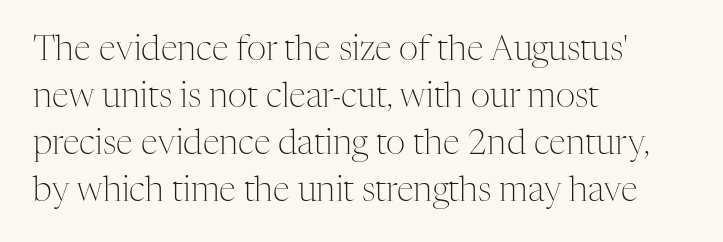
Each letter keeps its own natural width here, so spacing adapts to shape. Clear beneath every line of the passage. Teacher's note: observe the even left margin — that is flush-left alignment. Default kerning and tracking; the words read as compact shapes. The letterforms sit at book weight or below. A normal amount of white space separates one row of letters from the next.
